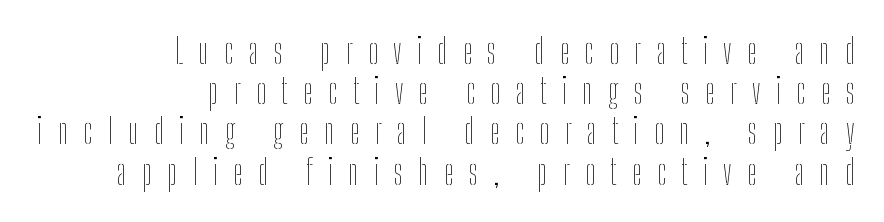
{"italic": "no", "bold": "no", "weight": "thin", "width": "condensed", "stroke_contrast": "low", "x_height": "medium", "monospaced": "no", "underline": "no", "align": "right", "line_spacing": "tight", "line_spacing_ratio": 1.15, "letter_spacing": "wide", "letter_spacing_em": 0.44, "glyph_px": 35}
